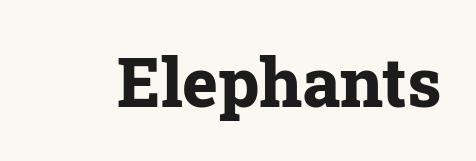
This rendering employs a face with finishing strokes, i.e., a serif. Characters follow at the spacing the type designer built in. The letters advance in unequal steps, a hallmark of proportional type. Bold? Absolutely — the strokes are thick and heavy. A clean baseline with only descenders dipping below it. These lines were composed using upright roman letters.
